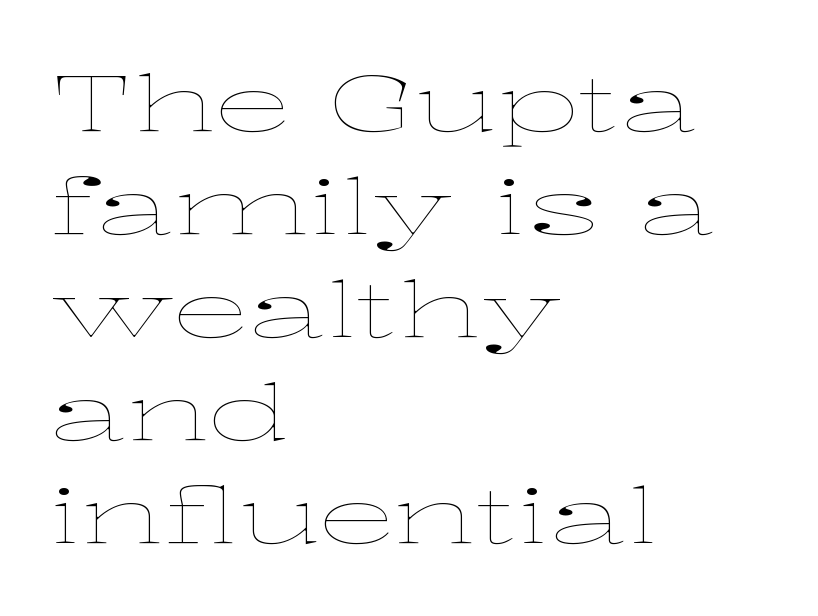
The image shows 78 px thin, wide type, upright; set left-aligned, normal line spacing (1.32x), normal letter spacing, not underlined; low stroke contrast and a medium x-height.
